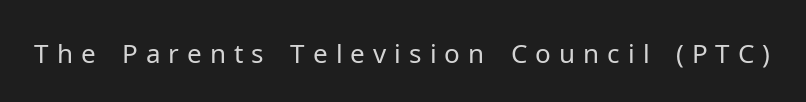
Bare-footed words on every line. Each word looks stretched out because of the extra space between its letters. It's the straight-up-and-down kind of type. Counters stay open thanks to moderate or lighter strokes.
